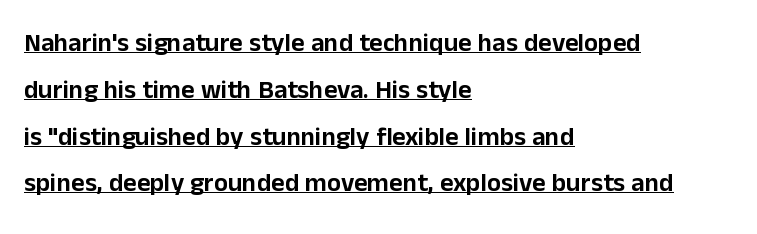
{"italic": "no", "underline": "yes", "align": "left", "line_spacing_ratio": 1.8, "letter_spacing": "normal", "letter_spacing_em": 0.0, "glyph_px": 26}
